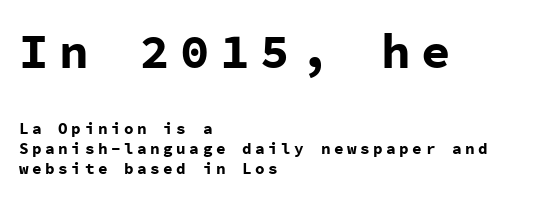
The image shows 49 px bold sans-serif type, upright, monospaced; set left-aligned, line spacing 1.23x, unusually wide letter spacing (+0.22 em), not underlined; the first (top) block is 3.06x larger; low stroke contrast and a medium x-height.
